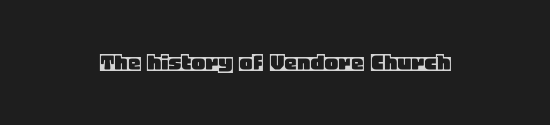
Q: Is the text italic (slanted)? A: No, it is upright.
Q: Is the text underlined? A: No.
Q: Is the spacing between letters normal or unusually wide? A: Normal.
